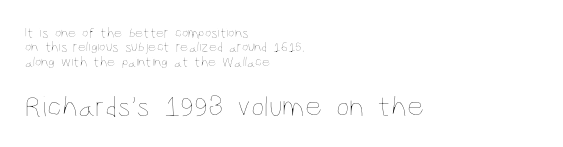
{"italic": "no", "bold": "no", "weight": "thin", "width": "condensed", "stroke_contrast": "low", "x_height": "large", "monospaced": "no", "underline": "no", "align": "left", "line_spacing": "tight", "line_spacing_ratio": 1.02, "letter_spacing": "normal", "letter_spacing_em": 0.0, "larger_block": "second", "size_ratio": 2.14, "glyph_px": 30}
